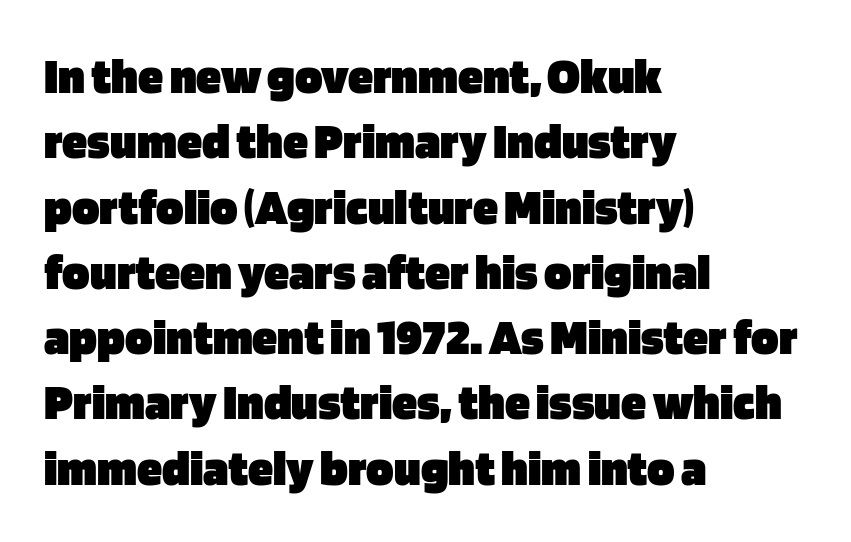
Grotesque or geometric, the face here clearly has no serifs. Letters rest on an invisible, unmarked baseline. Vertical spacing — default. The lines are quadded left. There is no visible air inserted between adjacent glyphs. Summary of weight: heavy, a full bold.
